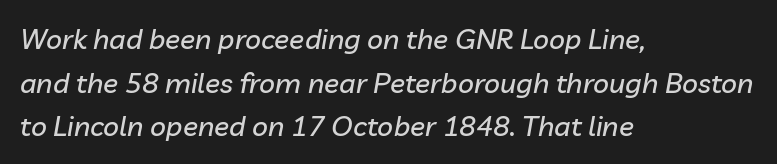
The image shows 28 px text type, italic (leaning right); set left-aligned, normal line spacing (1.56x), normal letter spacing, not underlined; low stroke contrast and a medium x-height.
